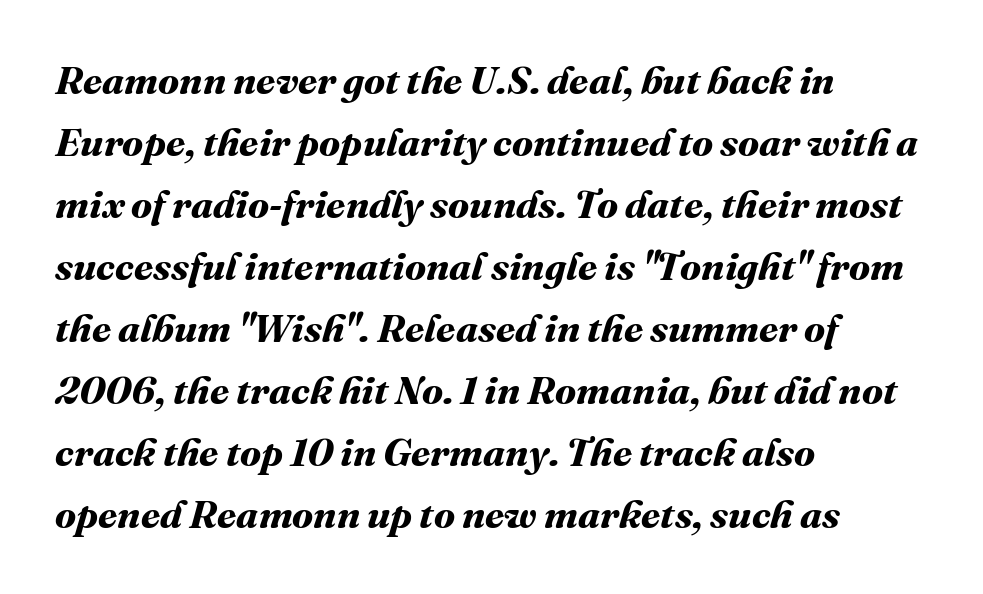
The image shows 39 px bold type; set left-aligned, normal line spacing (1.59x), normal letter spacing, not underlined; medium stroke contrast and a medium x-height.
